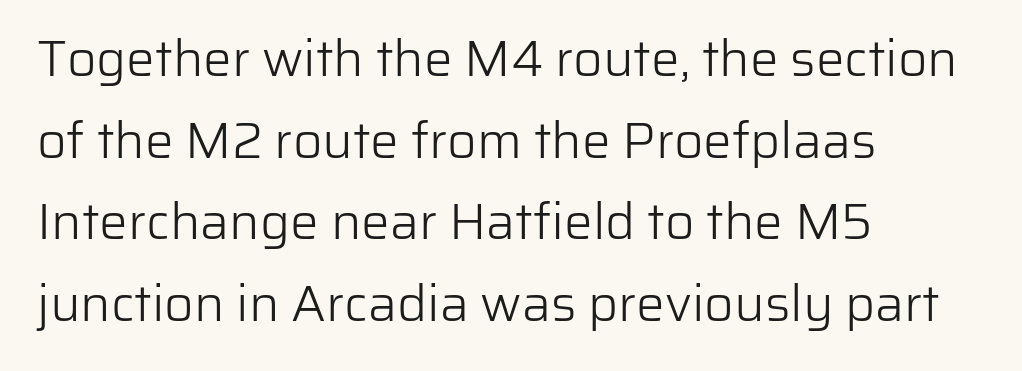
You could not count columns in this text — the font is proportionally spaced. Honestly, the letter spacing is just normal — you wouldn't notice it. Is the type heavy? It reads as light-to-regular instead. Students, observe: this is what conventionally led text looks like. The letters carry no serifs — their stems end cleanly without finishing strokes.
